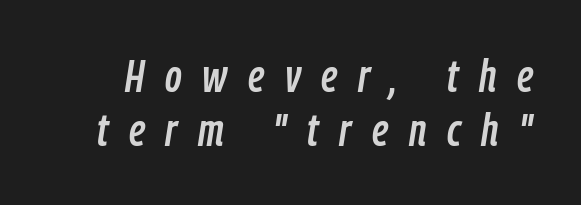
Q: Is the text italic (slanted)? A: Yes, it leans right by about 9 degrees.
Q: Is the text underlined? A: No.
Q: Is the spacing between letters normal or unusually wide? A: Unusually wide.
Q: Width (condensed, normal, or wide)? A: Condensed.
Q: Stroke contrast? A: Low.
Q: x-height? A: Medium.
Q: Monospaced? A: No.
